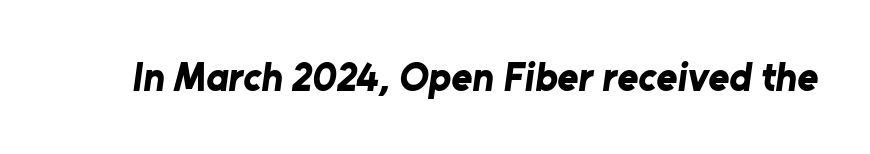
Q: Is the text bold? A: Yes.
Q: Is the typeface a serif or a sans-serif typeface? A: Sans-serif.
Q: Is the text underlined? A: No.
Q: Is the spacing between letters normal or unusually wide? A: Normal.
Q: Width (condensed, normal, or wide)? A: Normal.
Q: Stroke contrast? A: Low.
Q: x-height? A: Medium.
Q: Monospaced? A: No.
